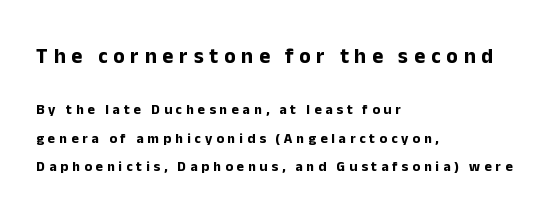
{"italic": "no", "bold": "yes", "underline": "no", "align": "left", "line_spacing": "loose", "line_spacing_ratio": 2.05, "letter_spacing": "wide", "letter_spacing_em": 0.28, "larger_block": "first", "size_ratio": 1.5, "glyph_px": 21}
